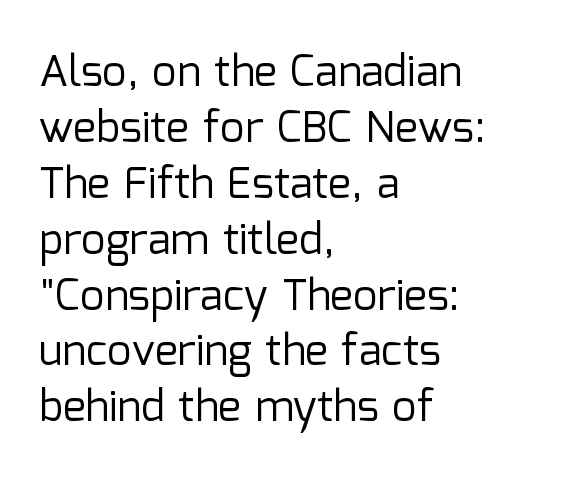
The words here are not underlined. A typesetter would mark this as roman, not italic. The letters sit at their default tracking, neither squeezed nor spread. Typeset ragged right — the left edge is the straight one. The letters advance in unequal steps, a hallmark of proportional type. Font category for this specimen: sans-serif.
